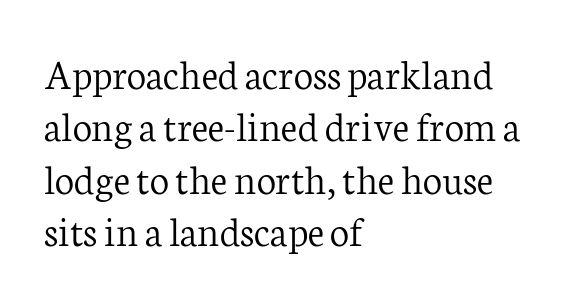
The lines are quadded left. You can tell from the footed stems that serif type was used. The space directly below the letters is spotless. Rendered with straight, roman letterforms. The typeface has the unassuming heft of standard copy or less.
